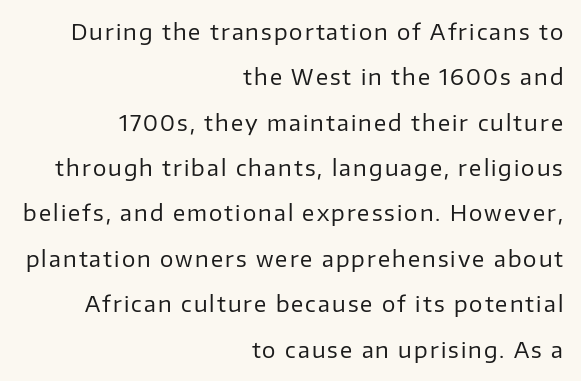
{"italic": "no", "bold": "no", "underline": "no", "align": "right", "line_spacing": "loose", "line_spacing_ratio": 2.16, "glyph_px": 21}
